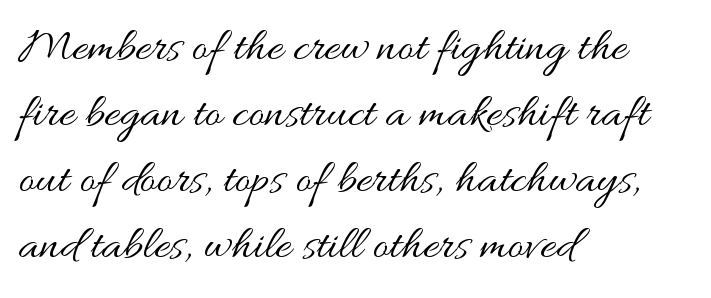
The letters advance in unequal steps, a hallmark of proportional type. Students, note that the glyphs here touch the page at normal intervals. Interline gaps are of average width in this sample. Glance below the letters and you will spot only blank space. No extra ink here — the face is not bold.
